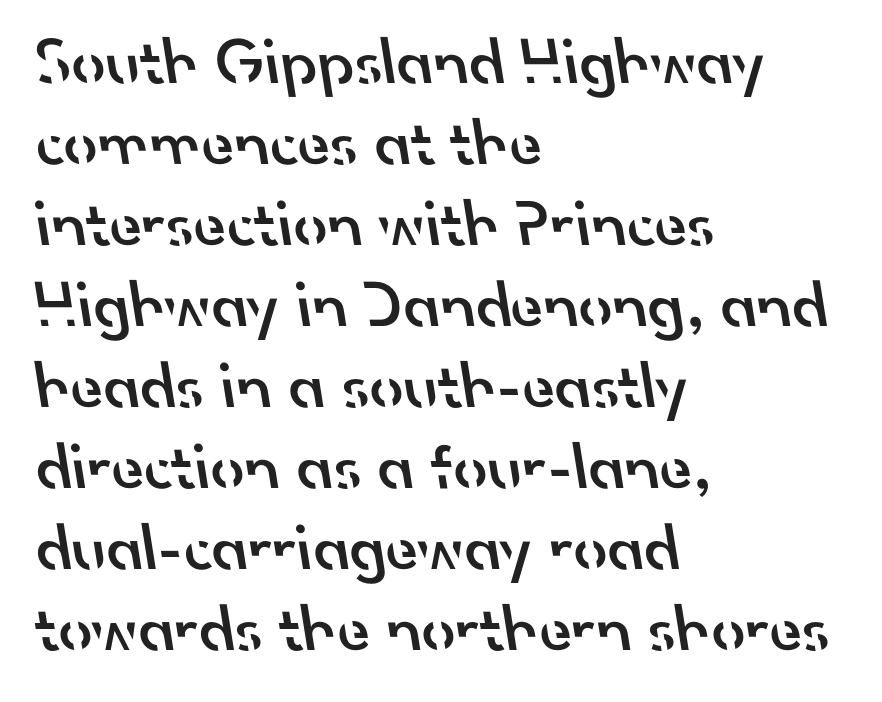
Q: Is the text bold? A: Semi-bold.
Q: Is the typeface a serif or a sans-serif typeface? A: Sans-serif.
Q: Is the text underlined? A: No.
Q: How is the paragraph aligned? A: Left-aligned.
Q: Is the spacing between letters normal or unusually wide? A: Normal.
Q: Width (condensed, normal, or wide)? A: Normal.
Q: Stroke contrast? A: Low.
Q: x-height? A: Small.
Q: Monospaced? A: No.
